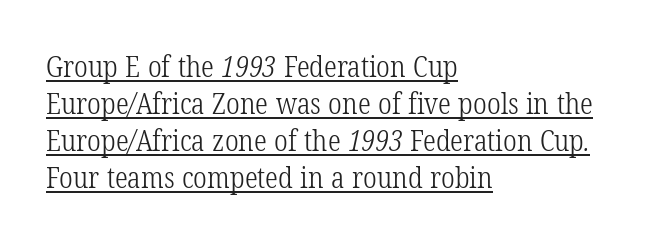
The letters carry serifs — small finishing strokes at the ends of their stems. A baseline rule has been typeset under these characters. A classic flush-left, rag-right setting is used for this passage. The rendering keeps characters at their native spacing. The face used here is proportionally spaced, like ordinary book or web type.
